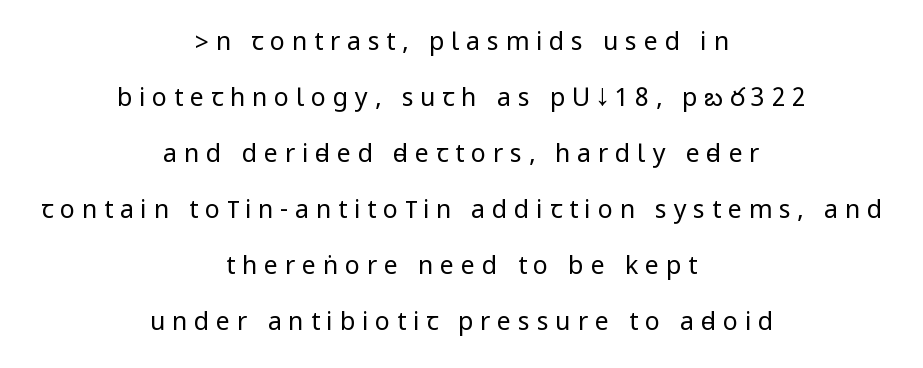
The image shows 25 px text type, upright; set centered, loose line spacing (2.24x), unusually wide letter spacing (+0.27 em), not underlined.
